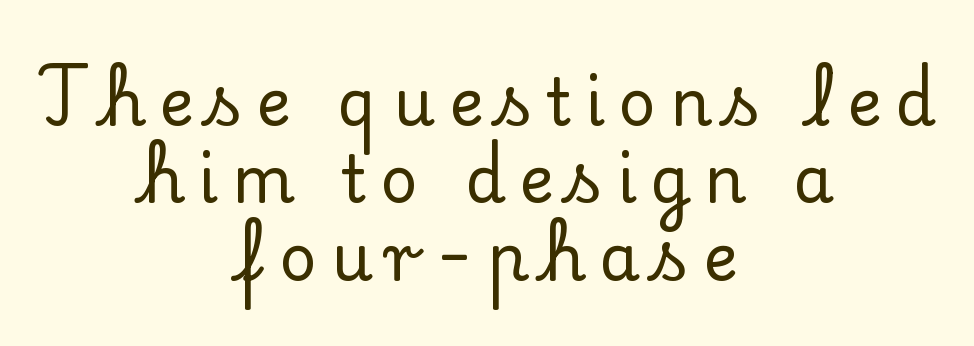
Q: Is the text italic (slanted)? A: No, it is upright.
Q: Is the typeface a serif or a sans-serif typeface? A: Serif.
Q: Is the text underlined? A: No.
Q: How is the paragraph aligned? A: Centered.
Q: Is the spacing between letters normal or unusually wide? A: Unusually wide.
Q: Width (condensed, normal, or wide)? A: Normal.
Q: Stroke contrast? A: Low.
Q: x-height? A: Small.
Q: Monospaced? A: No.
